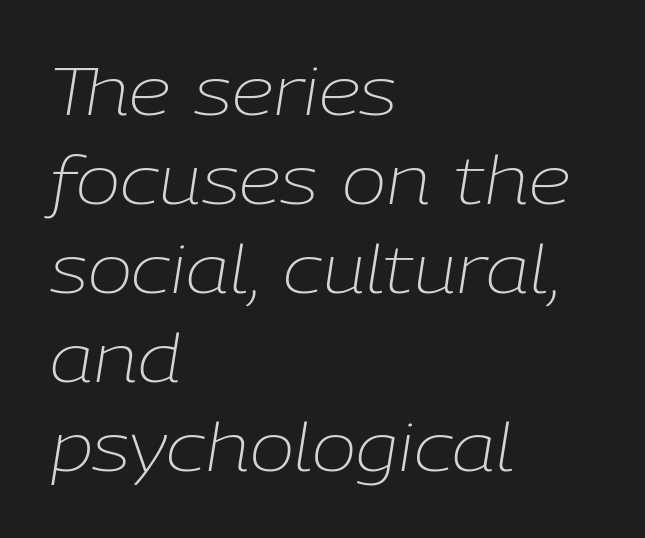
{"italic": "yes", "lean": "right", "slant_degrees": 9, "bold": "no", "weight": "light", "width": "normal", "stroke_contrast": "low", "x_height": "medium", "monospaced": "no", "underline": "no", "align": "left", "line_spacing": "normal", "line_spacing_ratio": 1.33, "letter_spacing": "normal", "letter_spacing_em": 0.0, "glyph_px": 67}
